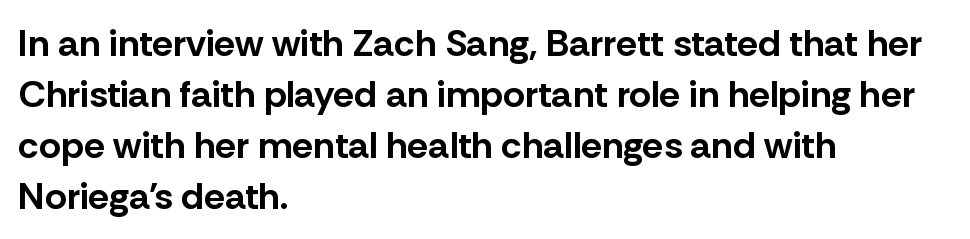
Q: Is the text bold? A: Yes.
Q: Is the text italic (slanted)? A: No, it is upright.
Q: Is the typeface a serif or a sans-serif typeface? A: Sans-serif.
Q: Is the text underlined? A: No.
Q: How is the paragraph aligned? A: Left-aligned.
Q: Is the spacing between letters normal or unusually wide? A: Normal.
Q: Is the spacing between lines tight, normal or loose? A: Normal.
Q: Width (condensed, normal, or wide)? A: Normal.
Q: Stroke contrast? A: Low.
Q: x-height? A: Medium.
Q: Monospaced? A: No.
